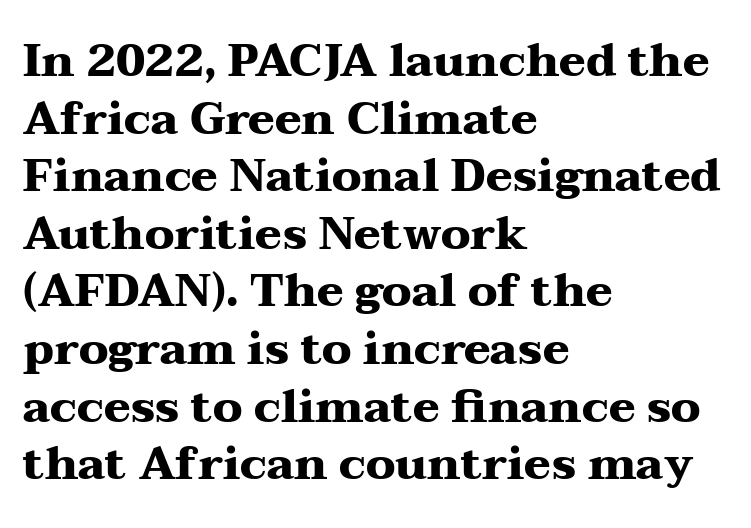
If you drew a line through each stem, it would be perfectly vertical. Where is the straight margin? On the left. These lines carry a lot of weight — the face is fully bold. Evenly set lines give the paragraph a standard silhouette. The typeface chosen for these lines features serifs.
